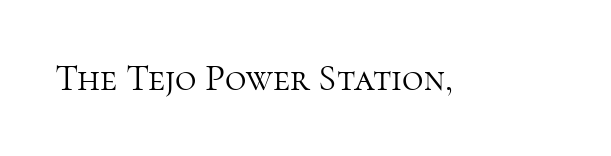
{"serif": "yes", "italic": "no", "bold": "no", "weight": "light", "width": "normal", "stroke_contrast": "high", "x_height": "medium", "monospaced": "no", "underline": "no", "letter_spacing": "normal", "letter_spacing_em": 0.0, "glyph_px": 37}
